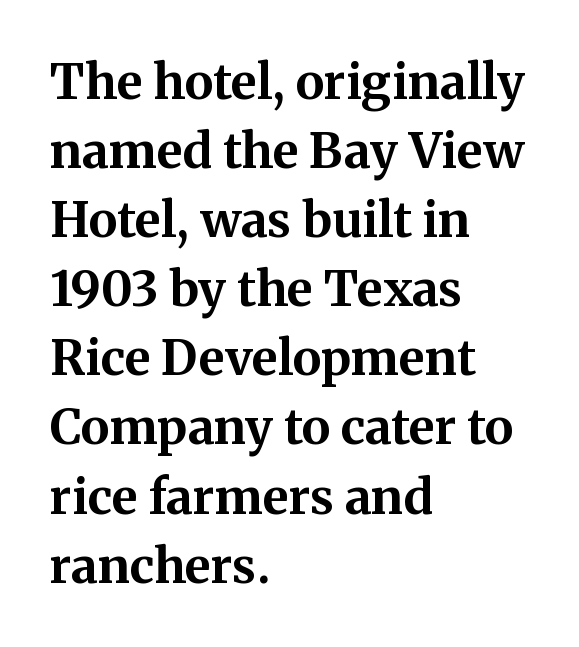
The image shows 49 px bold serif type, upright; set left-aligned, normal line spacing (1.41x), normal letter spacing, not underlined; medium stroke contrast and a medium x-height.
